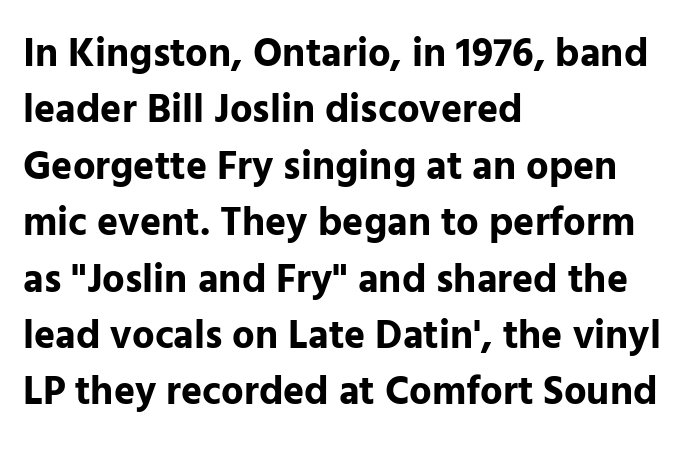
Q: Is the text bold? A: Yes.
Q: Is the text italic (slanted)? A: No, it is upright.
Q: Is the typeface a serif or a sans-serif typeface? A: Sans-serif.
Q: Is the text underlined? A: No.
Q: How is the paragraph aligned? A: Left-aligned.
Q: Is the spacing between letters normal or unusually wide? A: Normal.
Q: Is the spacing between lines tight, normal or loose? A: Normal.
Q: Width (condensed, normal, or wide)? A: Normal.
Q: Stroke contrast? A: Low.
Q: x-height? A: Medium.
Q: Monospaced? A: No.
